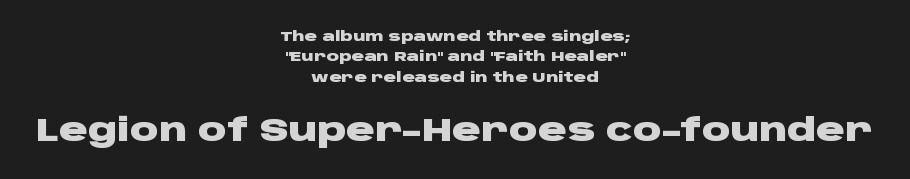
Q: Is the text bold? A: Yes.
Q: Is the text italic (slanted)? A: No, it is upright.
Q: Is the typeface a serif or a sans-serif typeface? A: Sans-serif.
Q: Is the text underlined? A: No.
Q: How is the paragraph aligned? A: Centered.
Q: Is the spacing between letters normal or unusually wide? A: Normal.
Q: Is the spacing between lines tight, normal or loose? A: Normal.
Q: Which block of text is set in a larger size, the first (top) or the second (bottom)? A: The second (bottom) one.
Q: Width (condensed, normal, or wide)? A: Wide.
Q: Stroke contrast? A: Low.
Q: x-height? A: Large.
Q: Monospaced? A: No.
